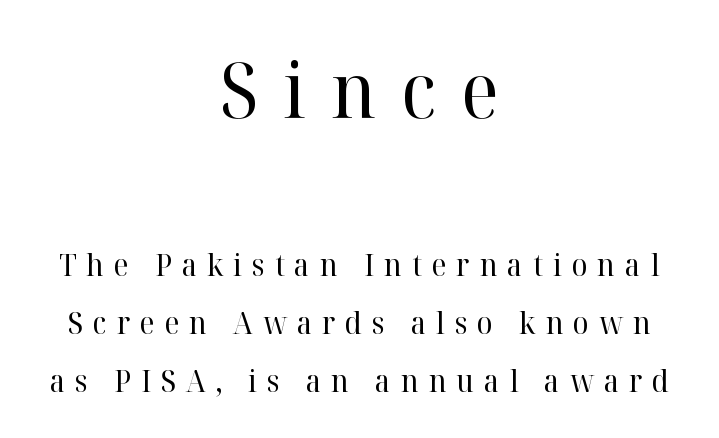
These two chunks differ in scale, with the top chunk taking the larger measure. Is this a sans? No — the strokes have serifs. This block would shrink considerably if given ordinary leading; it's expanded now. Compared with a typical body face, this is equally light or lighter still. Notice how the stems are strictly vertical — no italics here. Tracking here is generous; glyphs stand well apart from one another.
